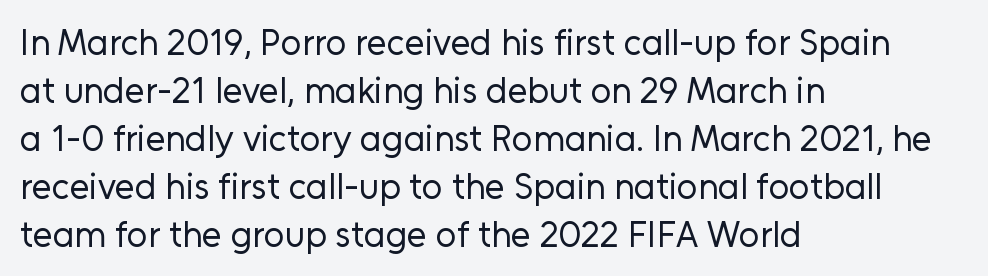
{"serif": "no", "italic": "no", "bold": "no", "weight": "regular", "width": "normal", "stroke_contrast": "low", "x_height": "medium", "monospaced": "no", "underline": "no", "align": "left", "line_spacing": "normal", "line_spacing_ratio": 1.33, "letter_spacing": "normal", "letter_spacing_em": 0.0, "glyph_px": 36}
